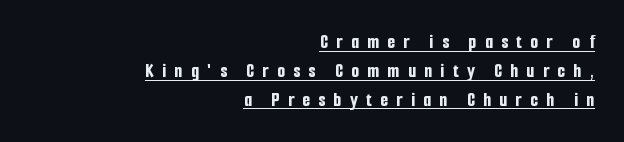
Q: Is the text bold? A: Yes.
Q: Is the text italic (slanted)? A: No, it is upright.
Q: Is the text underlined? A: Yes.
Q: How is the paragraph aligned? A: Right-aligned.
Q: Is the spacing between letters normal or unusually wide? A: Unusually wide.
Q: Is the spacing between lines tight, normal or loose? A: Normal.
